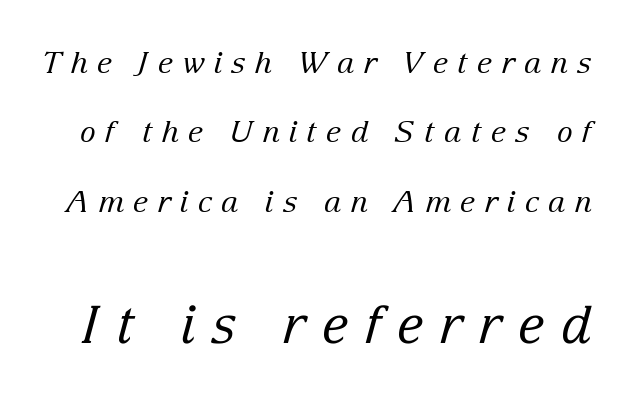
Q: Is the text bold? A: No.
Q: Is the text italic (slanted)? A: Yes, it leans right by about 15 degrees.
Q: Is the typeface a serif or a sans-serif typeface? A: Serif.
Q: Is the text underlined? A: No.
Q: Is the spacing between letters normal or unusually wide? A: Unusually wide.
Q: Is the spacing between lines tight, normal or loose? A: Loose.
Q: Which block of text is set in a larger size, the first (top) or the second (bottom)? A: The second (bottom) one.
Q: Width (condensed, normal, or wide)? A: Normal.
Q: Stroke contrast? A: Low.
Q: x-height? A: Medium.
Q: Monospaced? A: No.
